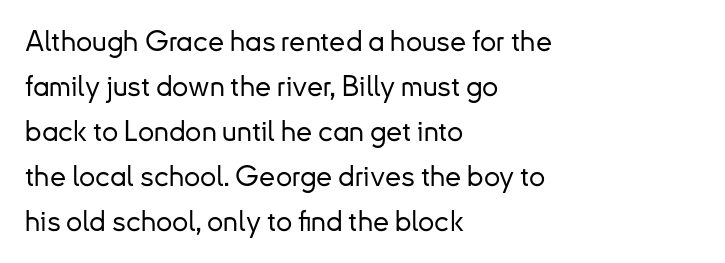
Leading matches the norm, producing a regular column. The font's upright variant was chosen for this text. The tracking reads as untouched default to a designer's eye. The passage shown is typed in a proportional face where columns would drift. Underline: absent. Where is the straight margin? On the left.
